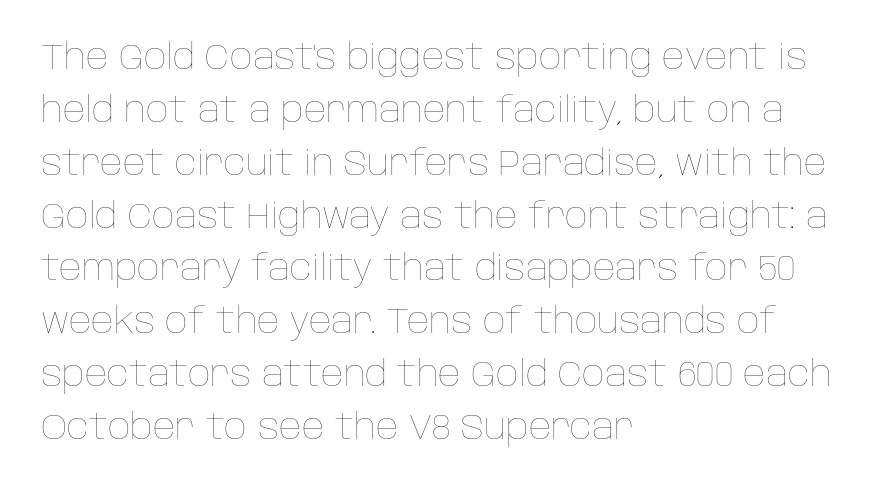
{"italic": "no", "bold": "no", "weight": "thin", "width": "normal", "stroke_contrast": "low", "x_height": "large", "monospaced": "no", "underline": "no", "align": "left", "line_spacing": "normal", "line_spacing_ratio": 1.51, "letter_spacing": "normal", "letter_spacing_em": 0.0, "glyph_px": 35}
